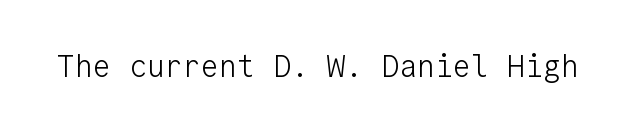
The image shows 30 px light sans-serif type, upright, monospaced; set normal letter spacing, not underlined; low stroke contrast and a medium x-height.
